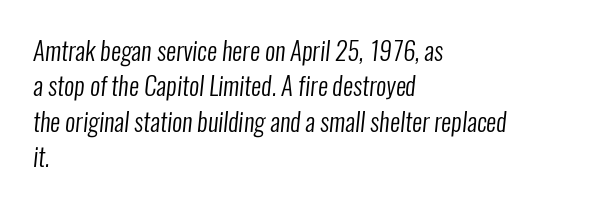
Q: Is the text bold? A: No.
Q: Is the text underlined? A: No.
Q: How is the paragraph aligned? A: Left-aligned.
Q: Is the spacing between letters normal or unusually wide? A: Normal.
Q: Is the spacing between lines tight, normal or loose? A: Normal.
